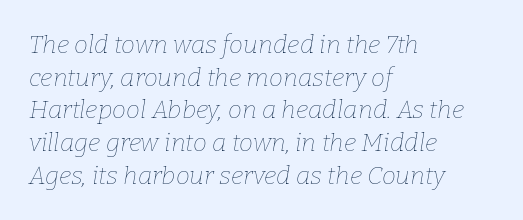
{"italic": "yes", "lean": "right", "slant_degrees": 9, "bold": "no", "underline": "no", "align": "left", "line_spacing": "normal", "line_spacing_ratio": 1.31, "letter_spacing": "normal", "letter_spacing_em": 0.0, "glyph_px": 25}
